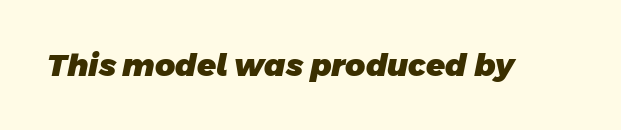
Short note: letters normally spaced. You could not count columns in this text — the font is proportionally spaced. This sample uses a sans-serif face. Summary of weight: heavy, a full bold.
